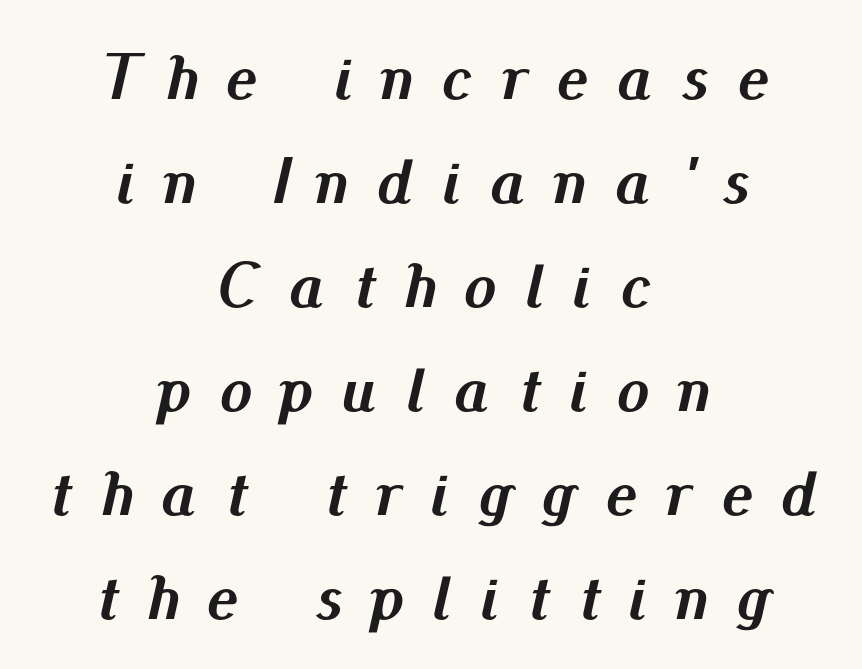
The image shows 65 px semibold type, italic (leaning right); set centered, normal line spacing (1.6x), unusually wide letter spacing (+0.45 em), not underlined; medium stroke contrast and a small x-height.
